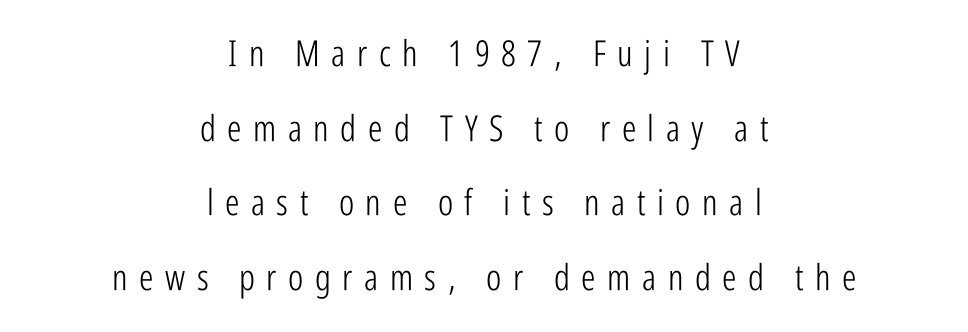
The passage shown is typed in a proportional face where columns would drift. Honestly, the rows look like they've been pulled way apart. Look at the bottom of the vertical strokes: they stop flat, with no serifs. Bare-footed words on every line. When letters stand straight like this, we call the style roman or upright.
